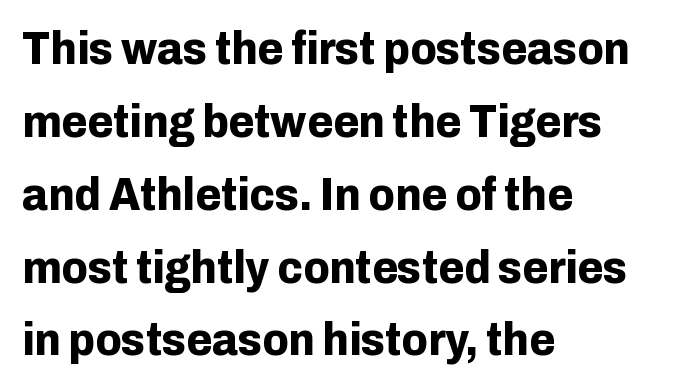
This sample keeps an unexceptional amount of space between lines. Horizontally, the lines are justified to the leading edge only. Here the designer chose a conventional face with non-uniform glyph widths. The glyphs in this specimen are sans serif. Quick note: not italic, upright.
